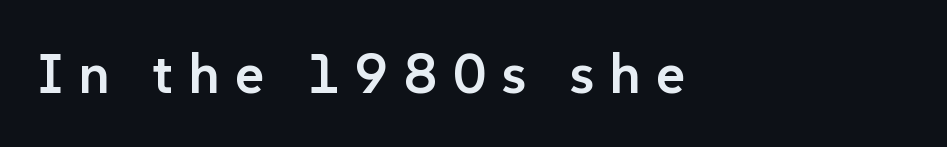
Words float on clear page, feet unadorned. The paragraph has a hard left edge and a soft right edge. Each letter keeps its own natural width here, so spacing adapts to shape. These lines are composed in type without serifs. Each glyph is drawn with semibold strokes, heavier than normal yet not fully bold. Inter-character spacing is expanded well beyond the font's built-in metrics.
